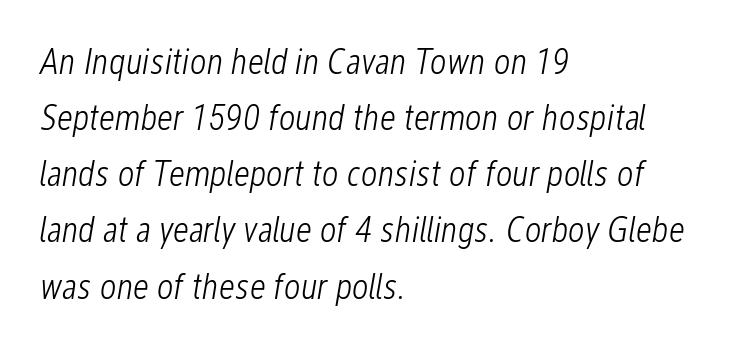
{"italic": "yes", "lean": "right", "slant_degrees": 12, "bold": "no", "weight": "light", "width": "condensed", "stroke_contrast": "low", "x_height": "medium", "monospaced": "no", "underline": "no", "align": "left", "line_spacing": "normal", "line_spacing_ratio": 1.56, "letter_spacing": "normal", "letter_spacing_em": 0.0, "glyph_px": 36}
